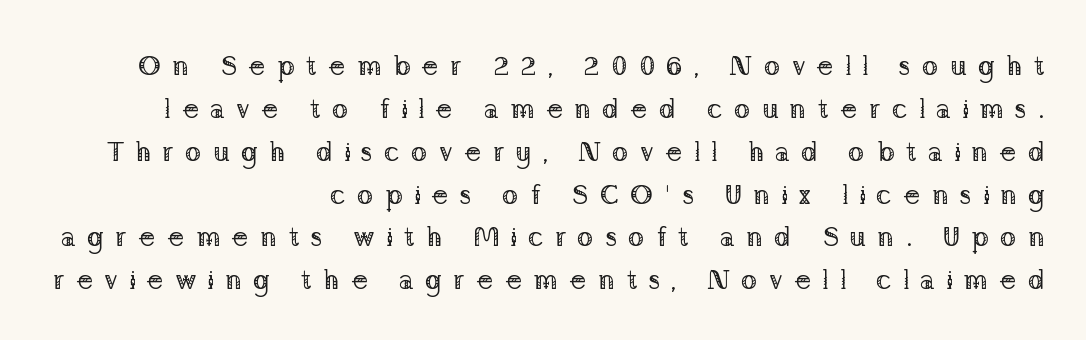
Q: Is the text bold? A: No.
Q: Is the text italic (slanted)? A: No, it is upright.
Q: Is the typeface a serif or a sans-serif typeface? A: Serif.
Q: Is the text underlined? A: No.
Q: How is the paragraph aligned? A: Right-aligned.
Q: Is the spacing between letters normal or unusually wide? A: Unusually wide.
Q: Is the spacing between lines tight, normal or loose? A: Normal.
Q: Width (condensed, normal, or wide)? A: Normal.
Q: Stroke contrast? A: Low.
Q: x-height? A: Medium.
Q: Monospaced? A: No.
